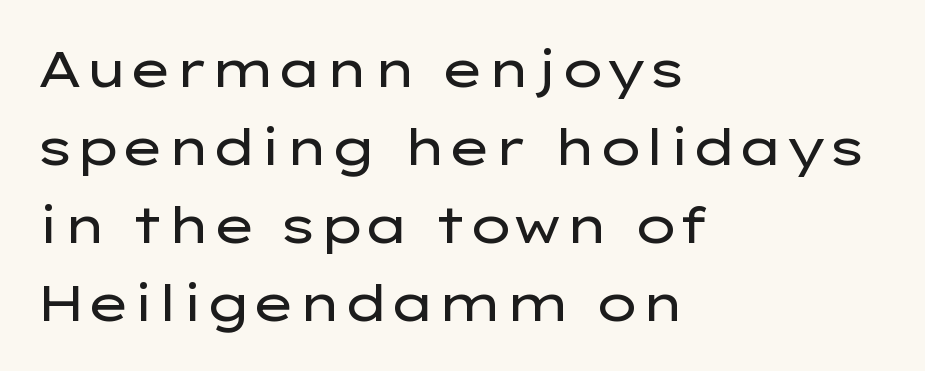
The image shows 51 px regular-weight, wide sans-serif type, upright; set left-aligned, normal line spacing (1.53x), normal letter spacing, not underlined; low stroke contrast and a medium x-height.
